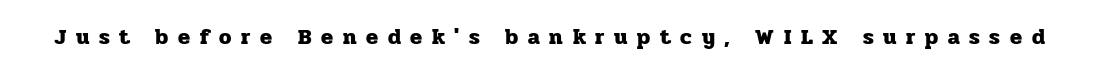
The image shows 22 px bold type, upright; set unusually wide letter spacing (+0.44 em), not underlined.
